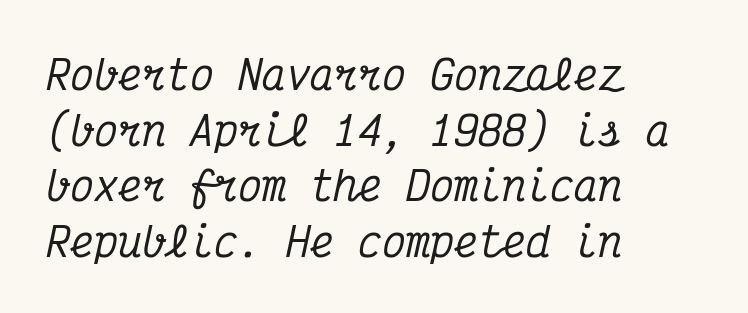
Q: Is the text italic (slanted)? A: Yes, it leans right by about 12 degrees.
Q: Is the typeface a serif or a sans-serif typeface? A: Serif.
Q: Is the text underlined? A: No.
Q: How is the paragraph aligned? A: Left-aligned.
Q: Is the spacing between letters normal or unusually wide? A: Normal.
Q: Is the spacing between lines tight, normal or loose? A: Normal.
Q: Width (condensed, normal, or wide)? A: Condensed.
Q: Stroke contrast? A: Medium.
Q: x-height? A: Medium.
Q: Monospaced? A: Yes.
